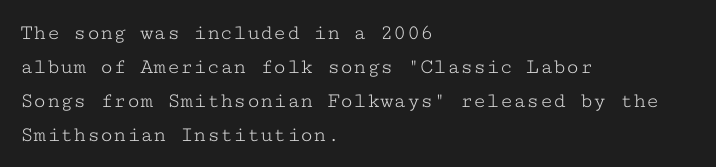
These lines stack with their left ends in a neat column. Any mark beneath the type? The region is blank. Short note: letters normally spaced. The type sits square on the baseline with zero lean.
